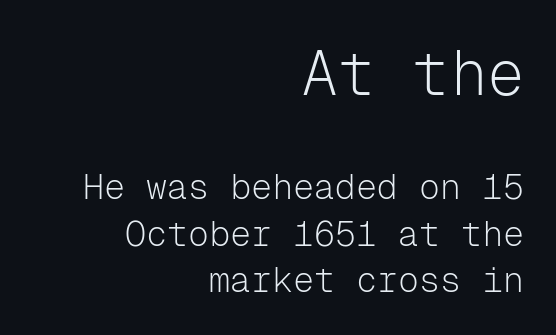
Q: Is the text bold? A: No.
Q: Is the text italic (slanted)? A: No, it is upright.
Q: Is the typeface a serif or a sans-serif typeface? A: Sans-serif.
Q: Is the text underlined? A: No.
Q: How is the paragraph aligned? A: Right-aligned.
Q: Is the spacing between letters normal or unusually wide? A: Normal.
Q: Is the spacing between lines tight, normal or loose? A: Normal.
Q: Which block of text is set in a larger size, the first (top) or the second (bottom)? A: The first (top) one.
Q: Width (condensed, normal, or wide)? A: Normal.
Q: Stroke contrast? A: Low.
Q: x-height? A: Medium.
Q: Monospaced? A: Yes.
